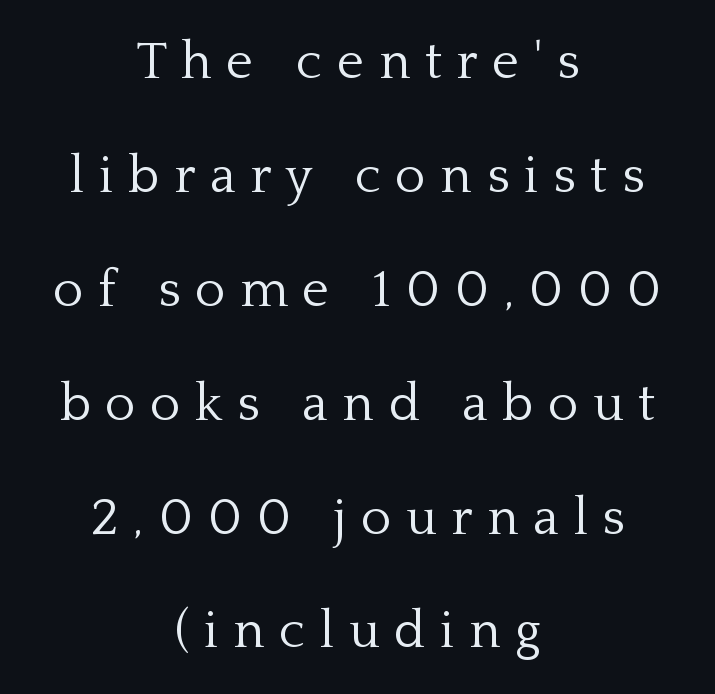
The image shows 52 px light serif type, upright; set centered, loose line spacing (2.19x), unusually wide letter spacing (+0.28 em), not underlined; low stroke contrast and a medium x-height.
